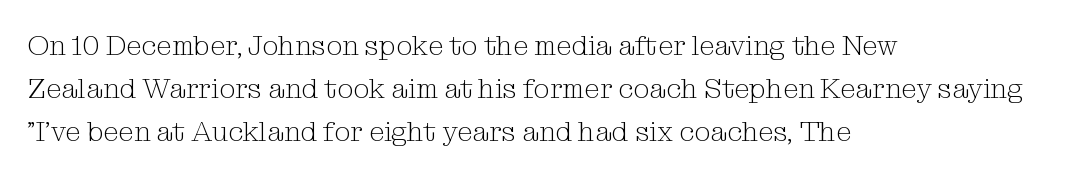
Q: Is the text bold? A: No.
Q: Is the text italic (slanted)? A: No, it is upright.
Q: Is the typeface a serif or a sans-serif typeface? A: Serif.
Q: Is the text underlined? A: No.
Q: How is the paragraph aligned? A: Left-aligned.
Q: Is the spacing between letters normal or unusually wide? A: Normal.
Q: Is the spacing between lines tight, normal or loose? A: Normal.
Q: Width (condensed, normal, or wide)? A: Normal.
Q: Stroke contrast? A: Medium.
Q: x-height? A: Medium.
Q: Monospaced? A: No.
